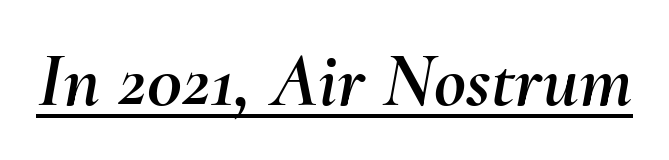
The image shows 78 px text type, italic (leaning right); set normal letter spacing, underlined; medium stroke contrast and a small x-height.
